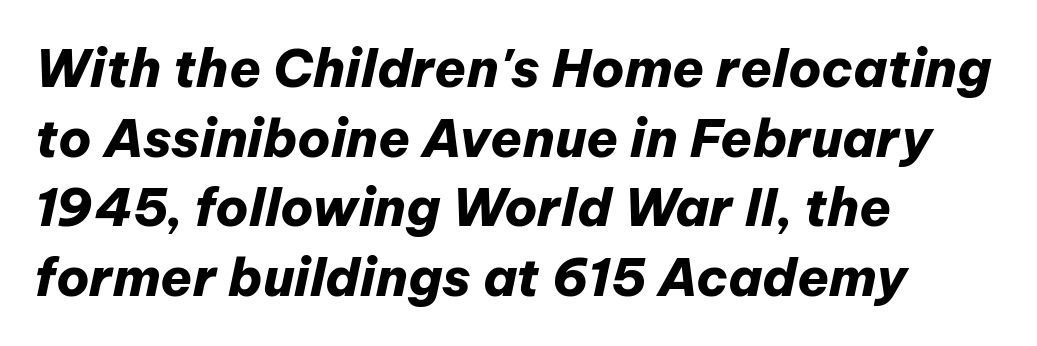
Q: Is the text bold? A: Yes.
Q: Is the text italic (slanted)? A: Yes, it leans right by about 12 degrees.
Q: Is the text underlined? A: No.
Q: How is the paragraph aligned? A: Left-aligned.
Q: Is the spacing between letters normal or unusually wide? A: Normal.
Q: Is the spacing between lines tight, normal or loose? A: Normal.
Q: Width (condensed, normal, or wide)? A: Normal.
Q: Stroke contrast? A: Low.
Q: x-height? A: Medium.
Q: Monospaced? A: No.
